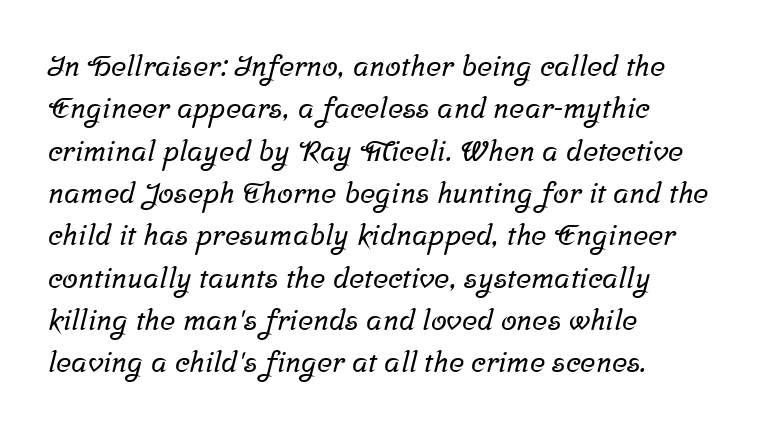
Q: Is the text underlined? A: No.
Q: How is the paragraph aligned? A: Left-aligned.
Q: Is the spacing between letters normal or unusually wide? A: Normal.
Q: Is the spacing between lines tight, normal or loose? A: Normal.
Q: Width (condensed, normal, or wide)? A: Normal.
Q: Stroke contrast? A: Low.
Q: x-height? A: Medium.
Q: Monospaced? A: No.
